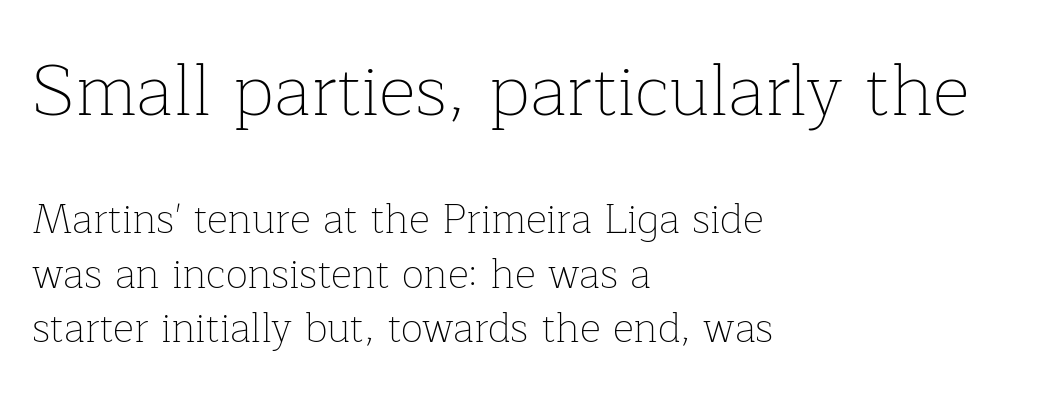
The image shows 72 px thin serif type, upright; set left-aligned, normal line spacing (1.33x), normal letter spacing, not underlined; the first (top) block is 1.76x larger; low stroke contrast and a medium x-height.
